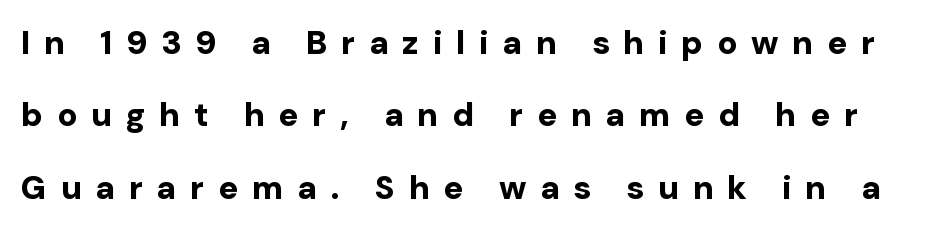
What kind of face is this? One without serifs — a sans. Substantial extra tracking has been applied to these lines. Do the characters align in a grid? No, the font is proportional. Interline gaps are noticeably wide in this sample. Pretty heavy lettering here — definitely bold.
